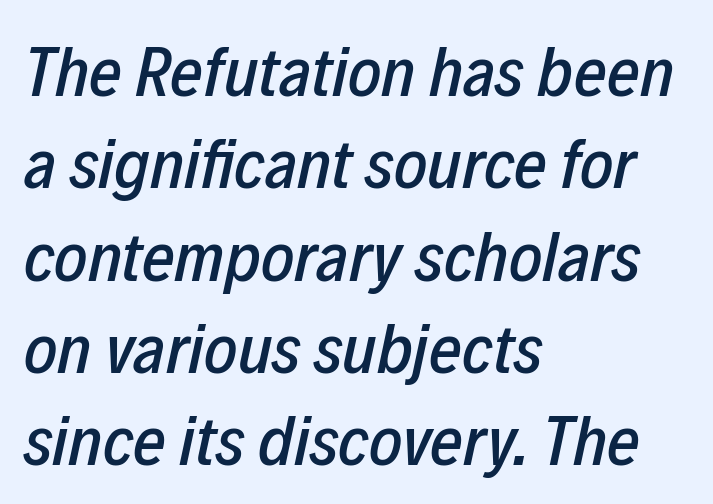
The setting favours the left margin, as ordinary paragraphs usually do. In terms of leading, this rendering sits right in the middle. You could not count columns in this text — the font is proportionally spaced. Just letters on the line, the space beneath them empty. Honestly, the letter spacing is just normal — you wouldn't notice it.
